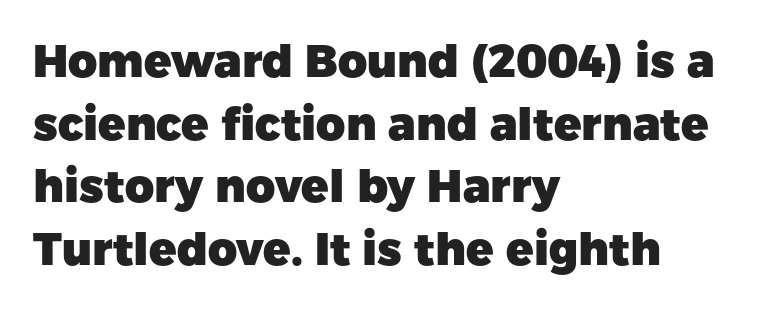
The rows are spaced the way most documents space them. Think of a printed novel: that variable character pitch is what you see here. Examine the stroke ends and you'll find no serifs. The rendering uses a bold face; every stroke is thick and dark. Vertical strokes here are truly vertical. If you drew a ruler down the left edge, every line would touch it.
